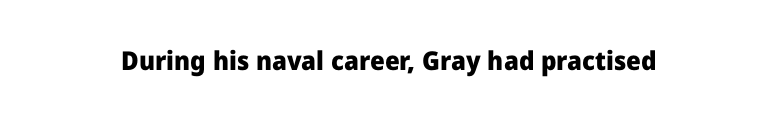
Only glyphs here, with clear space below each row. Rendered with straight, roman letterforms. The glyphs have the mass of a bold cut. Observe the ordinary spacing: letters are neighbours, not strangers.
